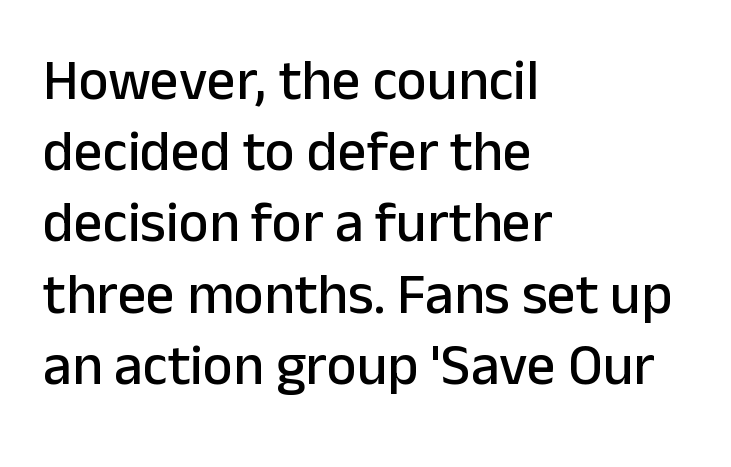
Q: Is the text italic (slanted)? A: No, it is upright.
Q: Is the typeface a serif or a sans-serif typeface? A: Sans-serif.
Q: Is the text underlined? A: No.
Q: How is the paragraph aligned? A: Left-aligned.
Q: Is the spacing between letters normal or unusually wide? A: Normal.
Q: Is the spacing between lines tight, normal or loose? A: Normal.
Q: Width (condensed, normal, or wide)? A: Normal.
Q: Stroke contrast? A: Low.
Q: x-height? A: Medium.
Q: Monospaced? A: No.
